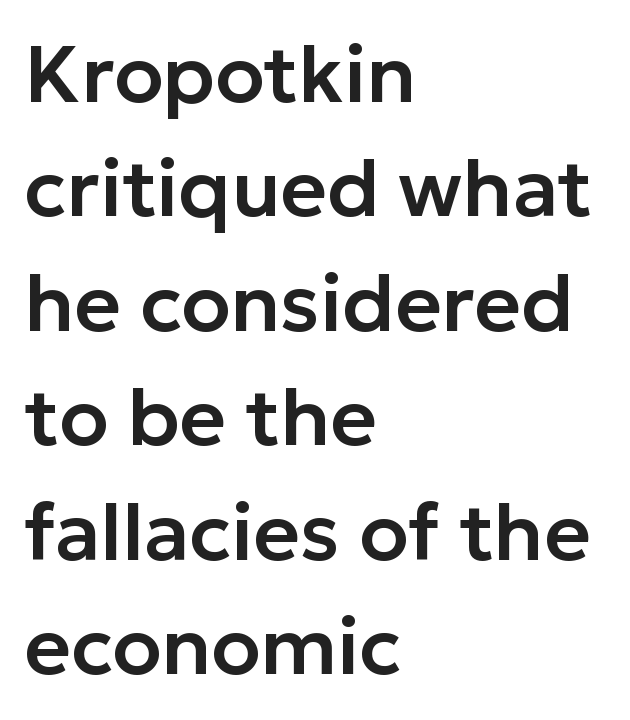
{"serif": "no", "italic": "no", "width": "normal", "stroke_contrast": "low", "x_height": "medium", "monospaced": "no", "underline": "no", "align": "left", "line_spacing": "normal", "line_spacing_ratio": 1.43, "letter_spacing": "normal", "letter_spacing_em": 0.0, "glyph_px": 80}
